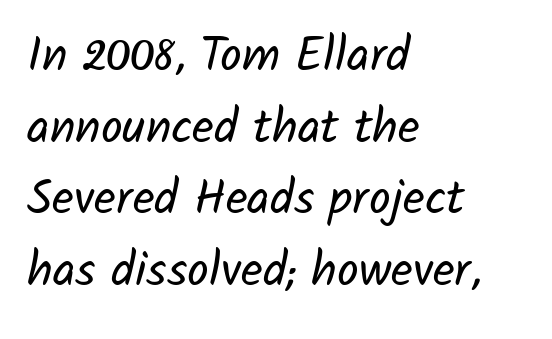
The typeface has the unassuming heft of standard copy or less. Regarding leading, the lines here are spaced in the standard way. Nobody touched the tracking dial on this one. Each line starts at the same left margin while the right side varies. Check under the words: just untouched page. Look at the bottom of the vertical strokes: they stop flat, with no serifs.
